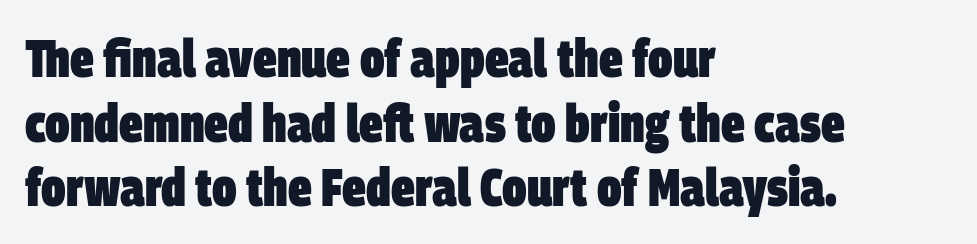
Q: Is the text bold? A: Yes.
Q: Is the typeface a serif or a sans-serif typeface? A: Sans-serif.
Q: Is the text underlined? A: No.
Q: How is the paragraph aligned? A: Left-aligned.
Q: Is the spacing between letters normal or unusually wide? A: Normal.
Q: Width (condensed, normal, or wide)? A: Condensed.
Q: Stroke contrast? A: Low.
Q: x-height? A: Large.
Q: Monospaced? A: No.
